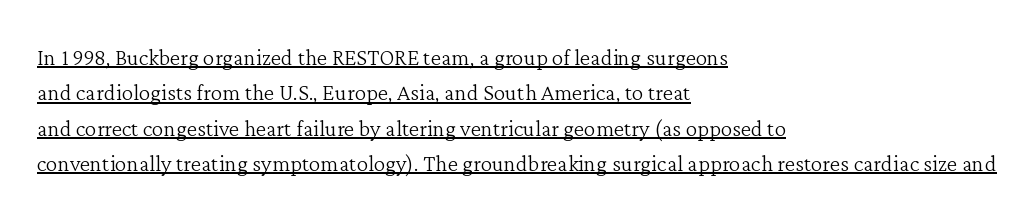
{"serif": "yes", "italic": "no", "bold": "no", "weight": "light", "width": "normal", "stroke_contrast": "low", "x_height": "medium", "monospaced": "no", "underline": "yes", "align": "left", "line_spacing_ratio": 1.22, "letter_spacing": "normal", "letter_spacing_em": 0.0, "glyph_px": 29}
